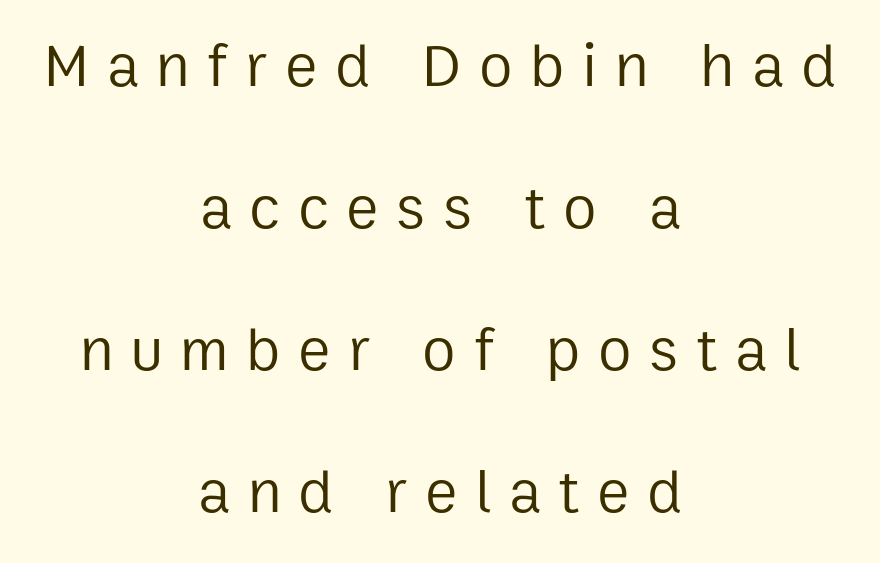
Q: Is the text bold? A: No.
Q: Is the text italic (slanted)? A: No, it is upright.
Q: Is the typeface a serif or a sans-serif typeface? A: Sans-serif.
Q: Is the text underlined? A: No.
Q: How is the paragraph aligned? A: Centered.
Q: Is the spacing between letters normal or unusually wide? A: Unusually wide.
Q: Is the spacing between lines tight, normal or loose? A: Loose.
Q: Width (condensed, normal, or wide)? A: Normal.
Q: Stroke contrast? A: Low.
Q: x-height? A: Medium.
Q: Monospaced? A: No.
